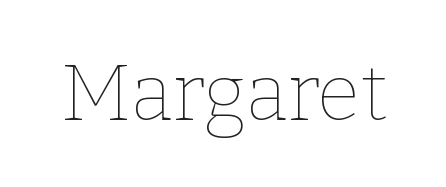
There is no visible air inserted between adjacent glyphs. The baseline area is clear. Ascenders rise straight up at ninety degrees. Weight class: somewhere from thin through regular. Note the varied advance widths — an 'i' is clearly narrower than an 'm'.
